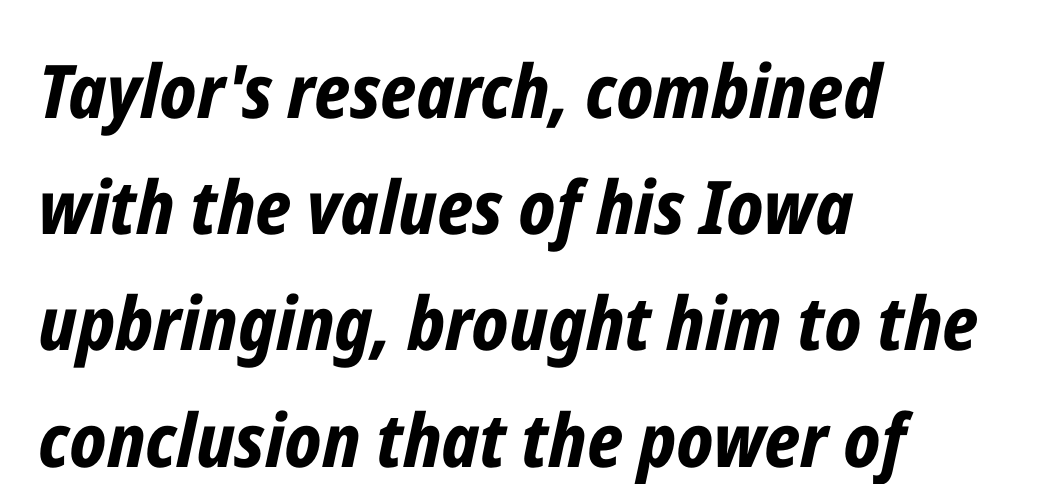
Q: Is the text bold? A: Yes.
Q: Is the text italic (slanted)? A: Yes, it leans right by about 12 degrees.
Q: Is the text underlined? A: No.
Q: How is the paragraph aligned? A: Left-aligned.
Q: Is the spacing between letters normal or unusually wide? A: Normal.
Q: Is the spacing between lines tight, normal or loose? A: Normal.
Q: Width (condensed, normal, or wide)? A: Condensed.
Q: Stroke contrast? A: Low.
Q: x-height? A: Medium.
Q: Monospaced? A: No.
